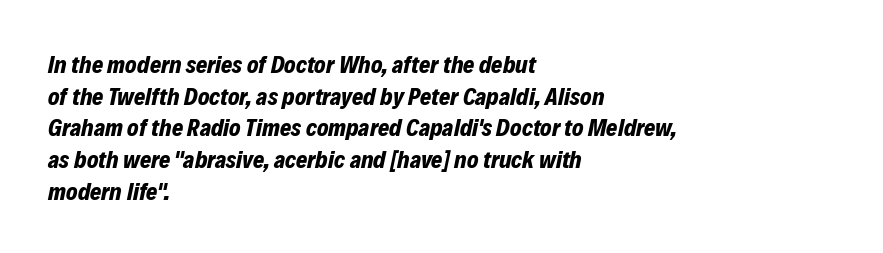
Short and long lines alike share a common starting point at left. The specimen omits any rule beneath the text block's lines. What weight is shown? A full bold with thick strokes. Does the lettering tilt? It does — this is italic. Inter-character spacing is left at the font's built-in metrics. Vertically, the passage feels balanced, rows spaced as you'd expect.
